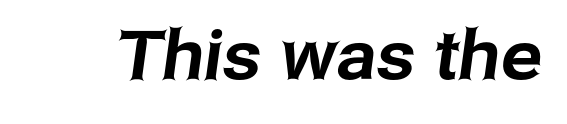
Q: Is the typeface a serif or a sans-serif typeface? A: Sans-serif.
Q: Is the text underlined? A: No.
Q: Is the spacing between letters normal or unusually wide? A: Normal.
Q: Width (condensed, normal, or wide)? A: Normal.
Q: Stroke contrast? A: Low.
Q: x-height? A: Medium.
Q: Monospaced? A: No.
